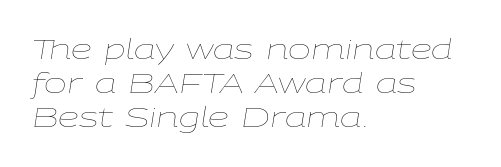
{"italic": "yes", "lean": "right", "slant_degrees": 9, "bold": "no", "underline": "no", "align": "left", "line_spacing": "normal", "line_spacing_ratio": 1.26, "letter_spacing": "normal", "letter_spacing_em": 0.0, "glyph_px": 27}
